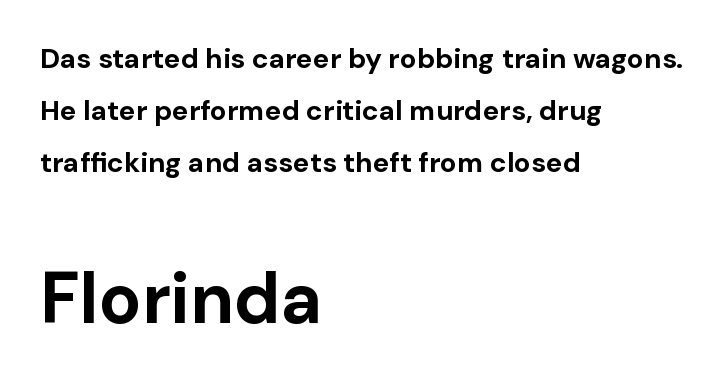
{"serif": "no", "italic": "no", "bold": "yes", "weight": "bold", "width": "normal", "stroke_contrast": "low", "x_height": "medium", "monospaced": "no", "underline": "no", "align": "left", "line_spacing_ratio": 1.85, "letter_spacing": "normal", "letter_spacing_em": 0.0, "larger_block": "second", "size_ratio": 2.54, "glyph_px": 71}
